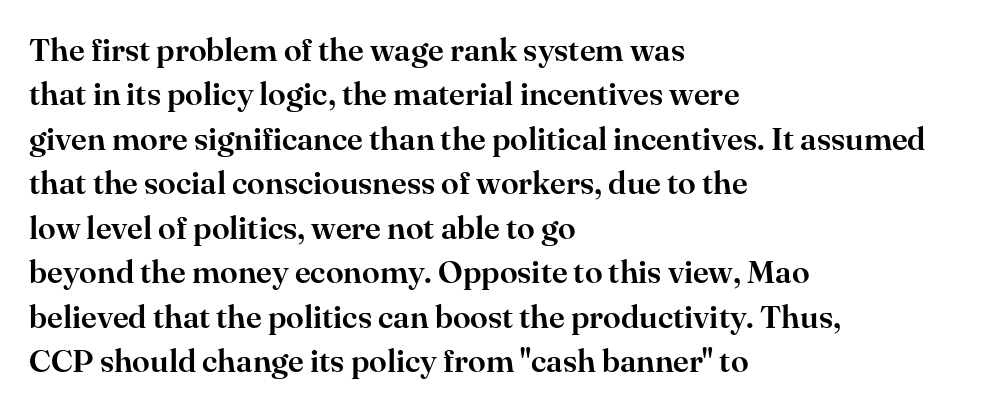
{"serif": "yes", "italic": "no", "width": "normal", "stroke_contrast": "high", "x_height": "small", "monospaced": "no", "underline": "no", "align": "left", "line_spacing": "normal", "line_spacing_ratio": 1.39, "letter_spacing": "normal", "letter_spacing_em": 0.0, "glyph_px": 32}
